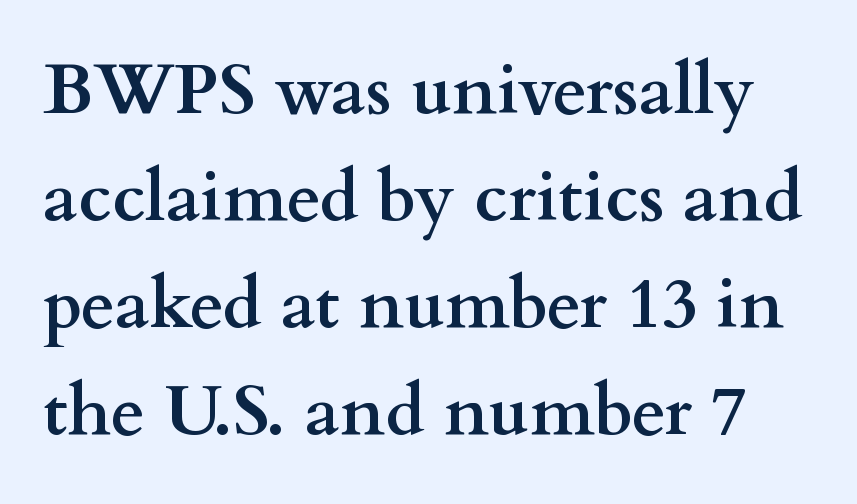
Students, observe: this is what conventionally led text looks like. Do the characters align in a grid? No, the font is proportional. Compared with typical body copy, the letter spacing here is the same. On the weight axis this lands at bold, roughly 700.
